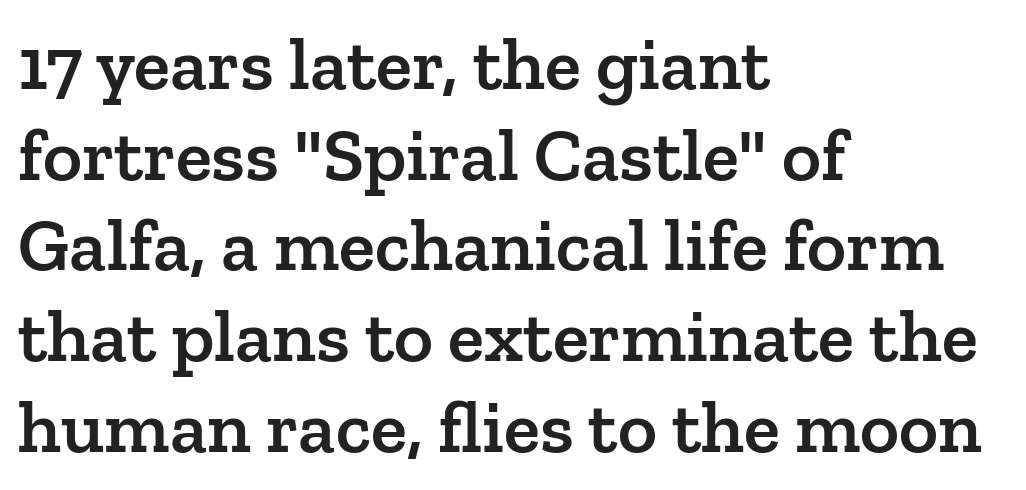
The image shows 75 px semibold serif type, upright; set left-aligned, line spacing 1.21x, normal letter spacing, not underlined; low stroke contrast and a medium x-height.
